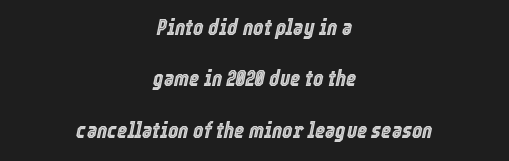
Between one letter and the next there's only the usual sliver of space. The passage shown leans; its letterforms are oblique. The string is rendered with underlining switched off. Successive baselines arrive slowly, with a big drop between each. The rag falls on both sides of this text block equally.
